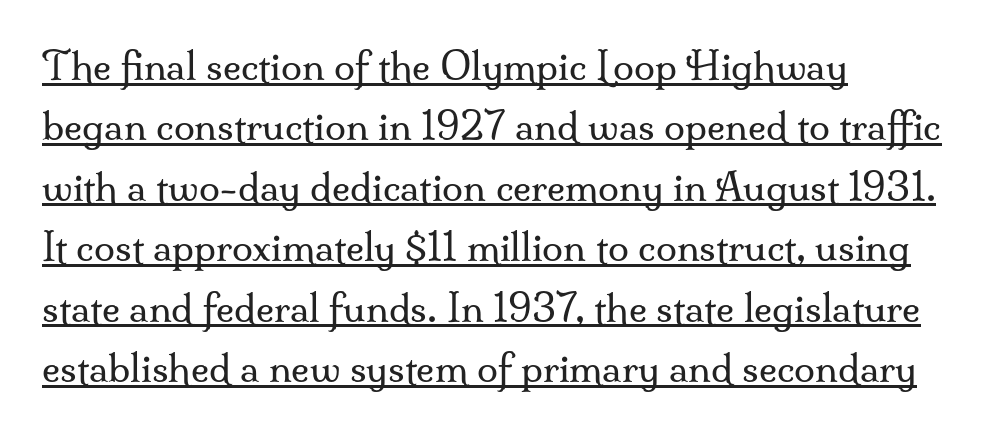
Q: Is the text bold? A: No.
Q: Is the text italic (slanted)? A: No, it is upright.
Q: Is the typeface a serif or a sans-serif typeface? A: Serif.
Q: Is the text underlined? A: Yes.
Q: How is the paragraph aligned? A: Left-aligned.
Q: Is the spacing between letters normal or unusually wide? A: Normal.
Q: Is the spacing between lines tight, normal or loose? A: Normal.
Q: Width (condensed, normal, or wide)? A: Normal.
Q: Stroke contrast? A: Medium.
Q: x-height? A: Small.
Q: Monospaced? A: No.
